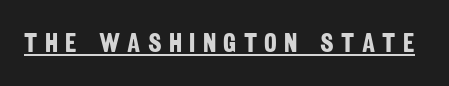
Honestly, the underline is the first thing you notice here. Observe the wide spacing: letters keep a clear distance from each other. The glyphs have the mass of a bold cut.
